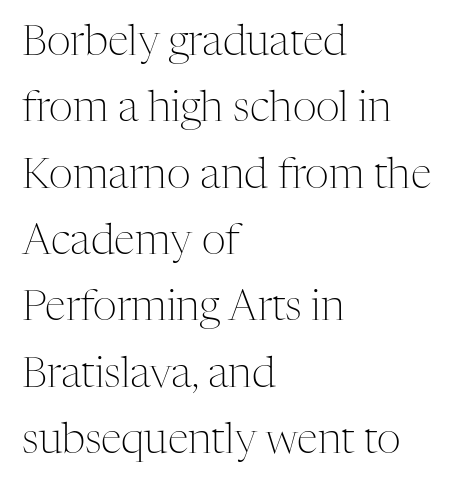
Yep, those are serifs on the letters. Think of a printed novel: that variable character pitch is what you see here. Letter spacing: default. The rendering anchors every line to the left-hand side. Is there much room between lines? A standard amount, neither cramped nor airy.
